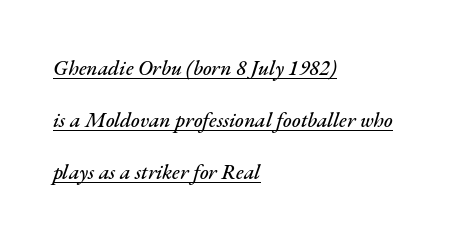
Designer's note — italics engaged. The rendering uses a large line-height, opening up the rows. The paragraph has a hard left edge and a soft right edge. The letterforms sit shoulder to shoulder at normal distance. The string is rendered with underlining switched on.
